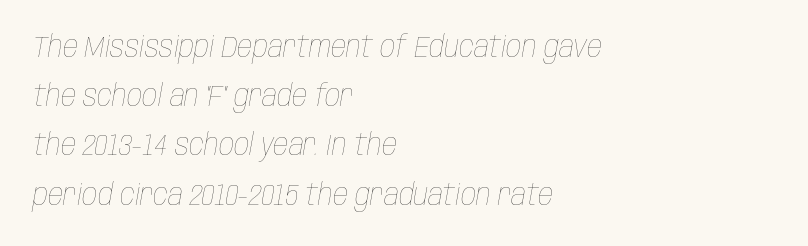
Quick note: interline space is typical. Notice how the stems are inclined rather than vertical — that's the hallmark of italics. The rag falls on the right side of this text block. Is the letter spacing exaggerated? No — it looks like the ordinary default.
